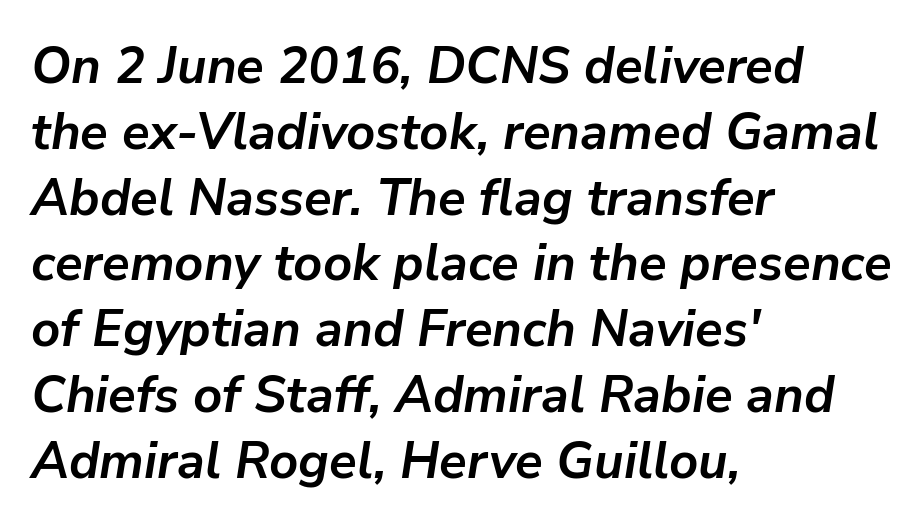
Q: Is the text bold? A: Yes.
Q: Is the text italic (slanted)? A: Yes, it leans right by about 9 degrees.
Q: Is the text underlined? A: No.
Q: How is the paragraph aligned? A: Left-aligned.
Q: Is the spacing between letters normal or unusually wide? A: Normal.
Q: Is the spacing between lines tight, normal or loose? A: Normal.
Q: Width (condensed, normal, or wide)? A: Normal.
Q: Stroke contrast? A: Low.
Q: x-height? A: Medium.
Q: Monospaced? A: No.
